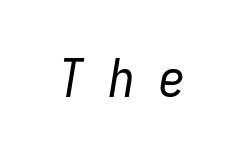
{"italic": "yes", "lean": "right", "slant_degrees": 9, "bold": "no", "weight": "regular", "width": "condensed", "stroke_contrast": "low", "x_height": "medium", "monospaced": "yes", "underline": "no", "letter_spacing": "wide", "letter_spacing_em": 0.48, "glyph_px": 52}
